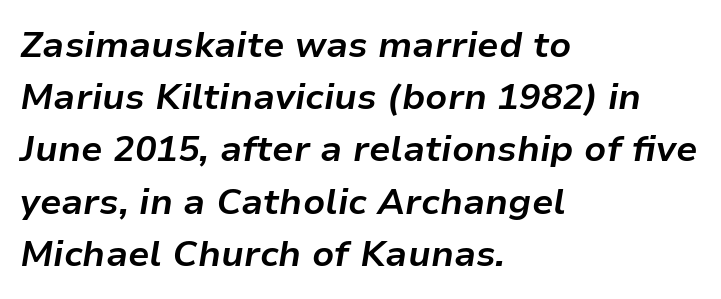
The image shows 36 px bold type, italic (leaning right); set left-aligned, normal line spacing (1.45x), normal letter spacing, not underlined; low stroke contrast and a medium x-height.
